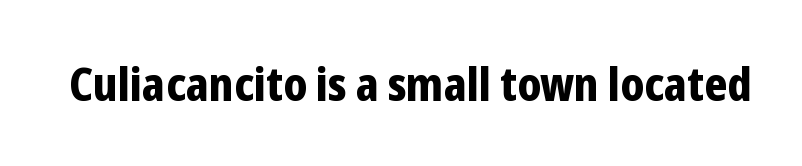
Q: Is the text bold? A: Yes.
Q: Is the text italic (slanted)? A: No, it is upright.
Q: Is the typeface a serif or a sans-serif typeface? A: Sans-serif.
Q: Is the text underlined? A: No.
Q: Is the spacing between letters normal or unusually wide? A: Normal.
Q: Width (condensed, normal, or wide)? A: Condensed.
Q: Stroke contrast? A: Low.
Q: x-height? A: Medium.
Q: Monospaced? A: No.
